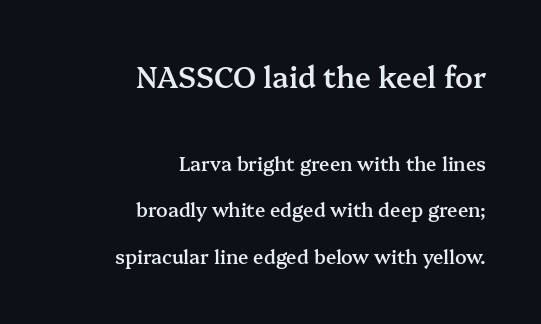
{"serif": "yes", "italic": "no", "bold": "semi", "weight": "semibold", "width": "normal", "stroke_contrast": "medium", "x_height": "medium", "monospaced": "no", "underline": "no", "align": "right", "line_spacing": "loose", "line_spacing_ratio": 2.44, "letter_spacing": "normal", "letter_spacing_em": 0.0, "larger_block": "first", "size_ratio": 1.53, "glyph_px": 29}
